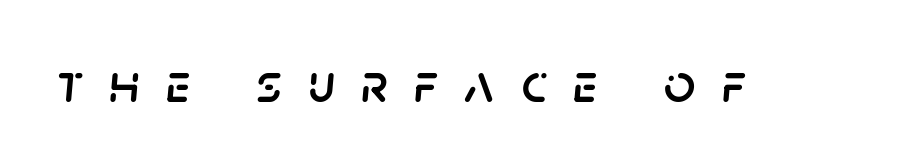
{"italic": "yes", "lean": "right", "slant_degrees": 5, "width": "normal", "stroke_contrast": "low", "x_height": "large", "monospaced": "no", "underline": "no", "letter_spacing": "wide", "letter_spacing_em": 0.48, "glyph_px": 55}
